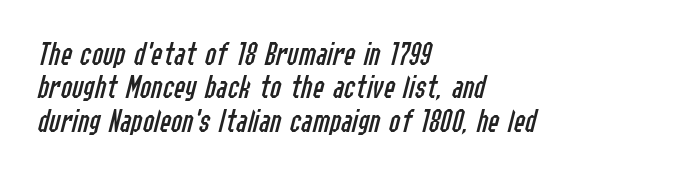
Q: Is the text bold? A: No.
Q: Is the text italic (slanted)? A: Yes, it leans right by about 14 degrees.
Q: Is the text underlined? A: No.
Q: How is the paragraph aligned? A: Left-aligned.
Q: Is the spacing between letters normal or unusually wide? A: Normal.
Q: Is the spacing between lines tight, normal or loose? A: Tight.
Q: Width (condensed, normal, or wide)? A: Condensed.
Q: Stroke contrast? A: Low.
Q: x-height? A: Medium.
Q: Monospaced? A: No.
